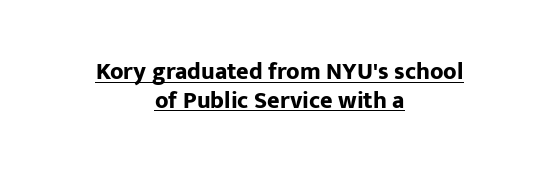
{"italic": "no", "bold": "yes", "underline": "yes", "align": "center", "line_spacing_ratio": 1.2, "letter_spacing": "normal", "letter_spacing_em": 0.0, "glyph_px": 24}
